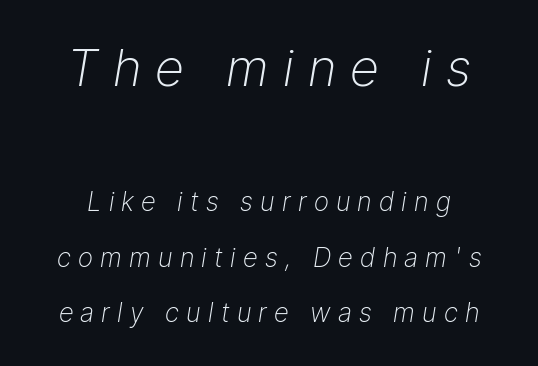
{"italic": "yes", "lean": "right", "slant_degrees": 9, "bold": "no", "weight": "light", "width": "normal", "stroke_contrast": "low", "x_height": "medium", "monospaced": "no", "underline": "no", "line_spacing": "loose", "line_spacing_ratio": 2.13, "letter_spacing": "wide", "letter_spacing_em": 0.28, "larger_block": "first", "size_ratio": 1.96, "glyph_px": 51}
